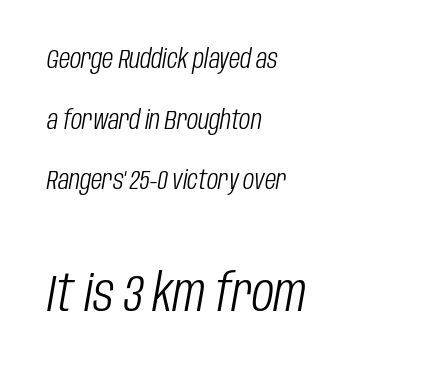
The image shows 51 px light, condensed type, italic (leaning right); set left-aligned, loose line spacing (2.33x), normal letter spacing, not underlined; the second (bottom) block is 1.96x larger; low stroke contrast and a large x-height.
